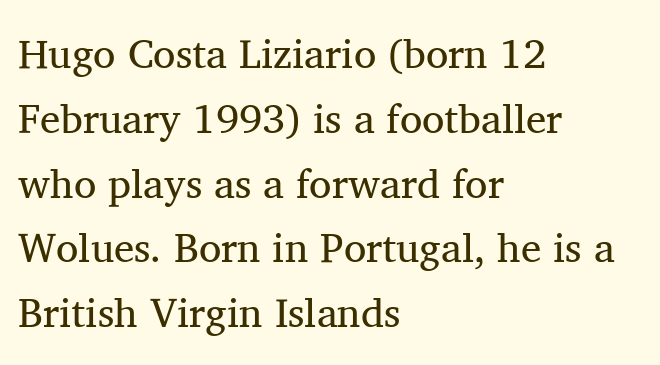
The image shows 41 px regular-weight serif type, upright; set left-aligned, normal line spacing (1.58x), normal letter spacing, not underlined; medium stroke contrast and a medium x-height.
